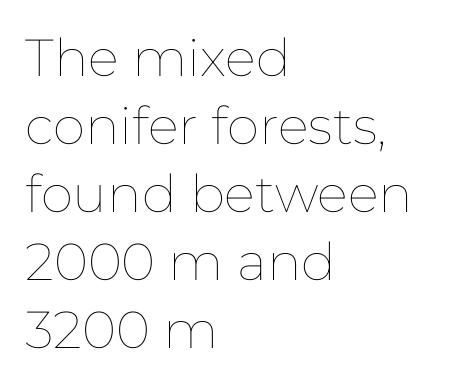
Q: Is the text bold? A: No.
Q: Is the text italic (slanted)? A: No, it is upright.
Q: Is the text underlined? A: No.
Q: How is the paragraph aligned? A: Left-aligned.
Q: Is the spacing between letters normal or unusually wide? A: Normal.
Q: Is the spacing between lines tight, normal or loose? A: Normal.
Q: Width (condensed, normal, or wide)? A: Normal.
Q: Stroke contrast? A: Low.
Q: x-height? A: Medium.
Q: Monospaced? A: No.
